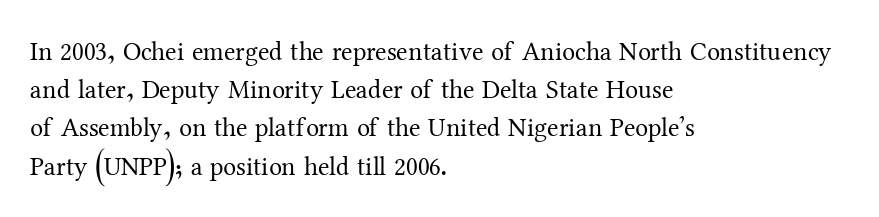
{"italic": "no", "bold": "no", "underline": "no", "align": "left", "line_spacing": "normal", "line_spacing_ratio": 1.47, "letter_spacing": "normal", "letter_spacing_em": 0.0, "glyph_px": 26}
